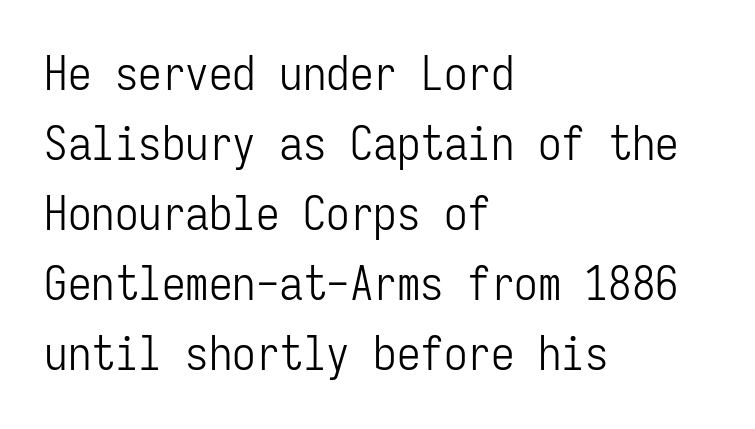
{"serif": "no", "italic": "no", "bold": "no", "weight": "light", "width": "condensed", "stroke_contrast": "low", "x_height": "medium", "monospaced": "yes", "underline": "no", "align": "left", "line_spacing": "normal", "line_spacing_ratio": 1.49, "letter_spacing": "normal", "letter_spacing_em": 0.0, "glyph_px": 47}
